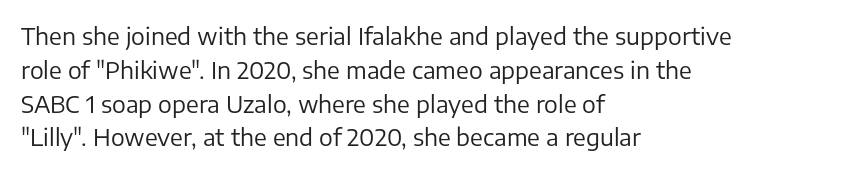
The image shows 23 px text type, upright; set left-aligned, normal line spacing (1.47x), normal letter spacing, not underlined.
